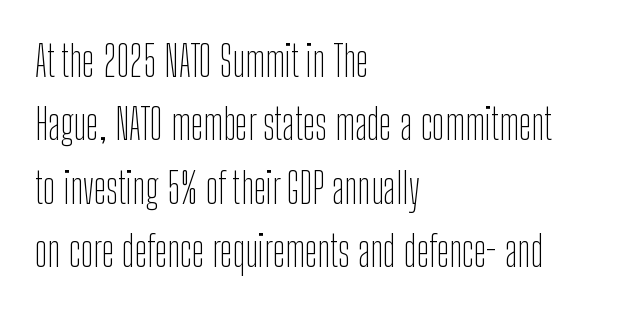
The image shows 42 px thin, condensed sans-serif type, upright; set left-aligned, normal line spacing (1.51x), normal letter spacing, not underlined; low stroke contrast and a medium x-height.
